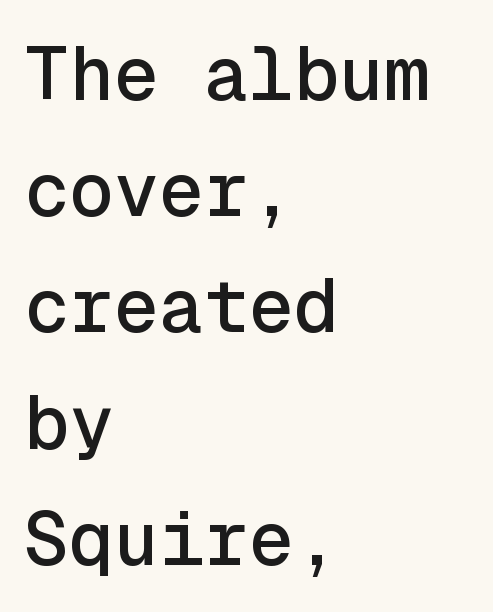
Q: Is the text italic (slanted)? A: No, it is upright.
Q: Is the typeface a serif or a sans-serif typeface? A: Sans-serif.
Q: Is the text underlined? A: No.
Q: How is the paragraph aligned? A: Left-aligned.
Q: Is the spacing between letters normal or unusually wide? A: Normal.
Q: Is the spacing between lines tight, normal or loose? A: Normal.
Q: Width (condensed, normal, or wide)? A: Normal.
Q: x-height? A: Medium.
Q: Monospaced? A: Yes.
